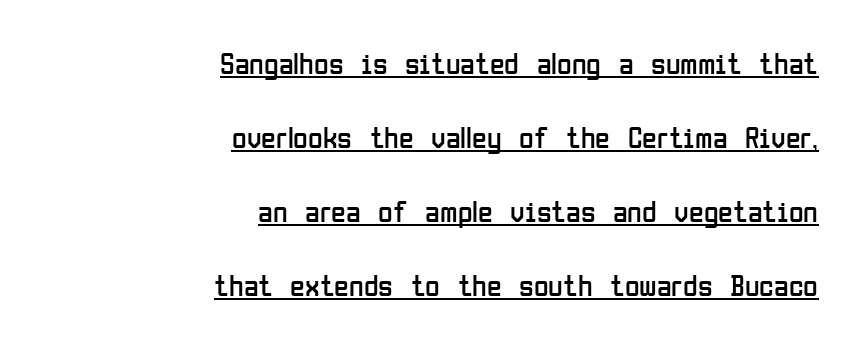
{"serif": "no", "italic": "no", "bold": "no", "weight": "regular", "width": "condensed", "stroke_contrast": "low", "x_height": "medium", "monospaced": "no", "underline": "yes", "align": "right", "line_spacing": "loose", "line_spacing_ratio": 2.47, "letter_spacing": "normal", "letter_spacing_em": 0.0, "glyph_px": 30}
